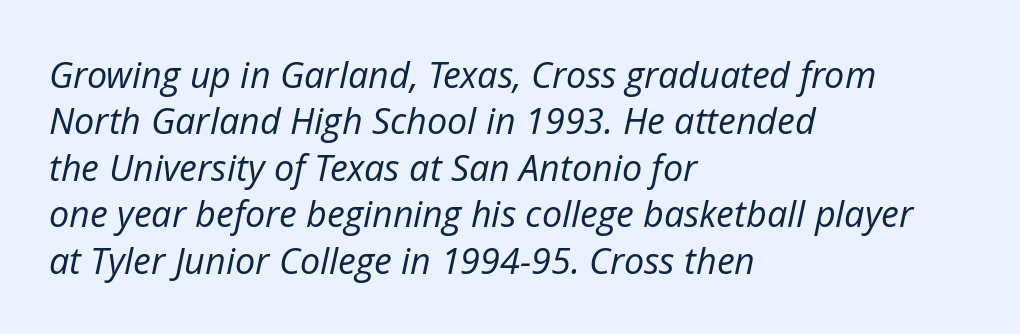
The weight tops out at a normal text grade. Regular leading. You could not count columns in this text — the font is proportionally spaced. The tracking reads as untouched default to a designer's eye. The words here are not underlined. Line beginnings align vertically; line endings do not.
